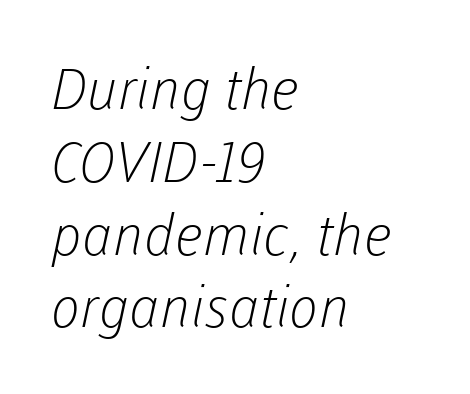
The words here are not underlined. Here the designer chose a conventional face with non-uniform glyph widths. The font is comparable to plain body text, perhaps lighter. A typesetter would label this face a sans. Notice how the passage keeps a crisp vertical edge on the left only.
